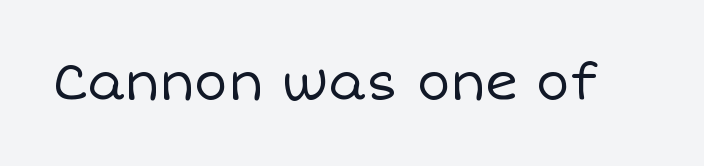
Q: Is the text bold? A: No.
Q: Is the text italic (slanted)? A: No, it is upright.
Q: Is the text underlined? A: No.
Q: Is the spacing between letters normal or unusually wide? A: Normal.
Q: Width (condensed, normal, or wide)? A: Normal.
Q: Stroke contrast? A: Low.
Q: x-height? A: Large.
Q: Monospaced? A: No.
